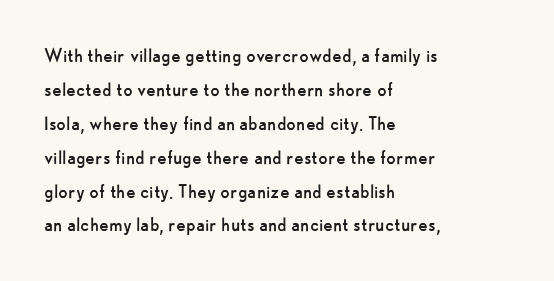
Q: Is the text bold? A: No.
Q: Is the text italic (slanted)? A: No, it is upright.
Q: Is the text underlined? A: No.
Q: How is the paragraph aligned? A: Left-aligned.
Q: Is the spacing between letters normal or unusually wide? A: Normal.
Q: Is the spacing between lines tight, normal or loose? A: Normal.
